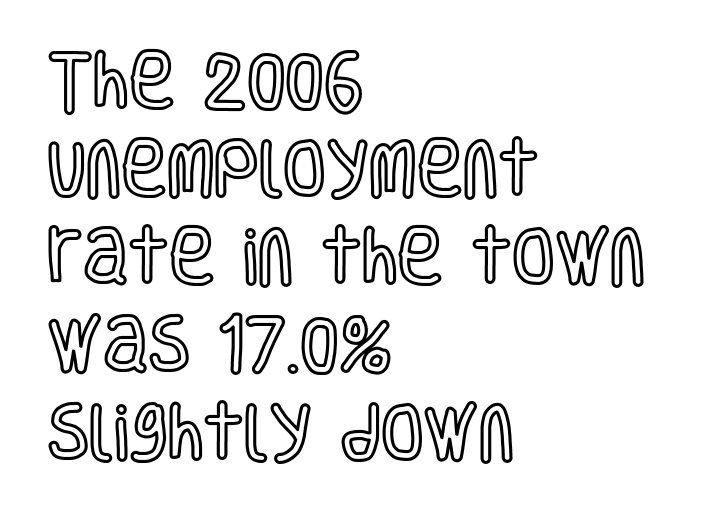
Q: Is the text italic (slanted)? A: No, it is upright.
Q: Is the text underlined? A: No.
Q: How is the paragraph aligned? A: Left-aligned.
Q: Is the spacing between letters normal or unusually wide? A: Normal.
Q: Is the spacing between lines tight, normal or loose? A: Normal.
Q: Width (condensed, normal, or wide)? A: Condensed.
Q: x-height? A: Large.
Q: Monospaced? A: No.
